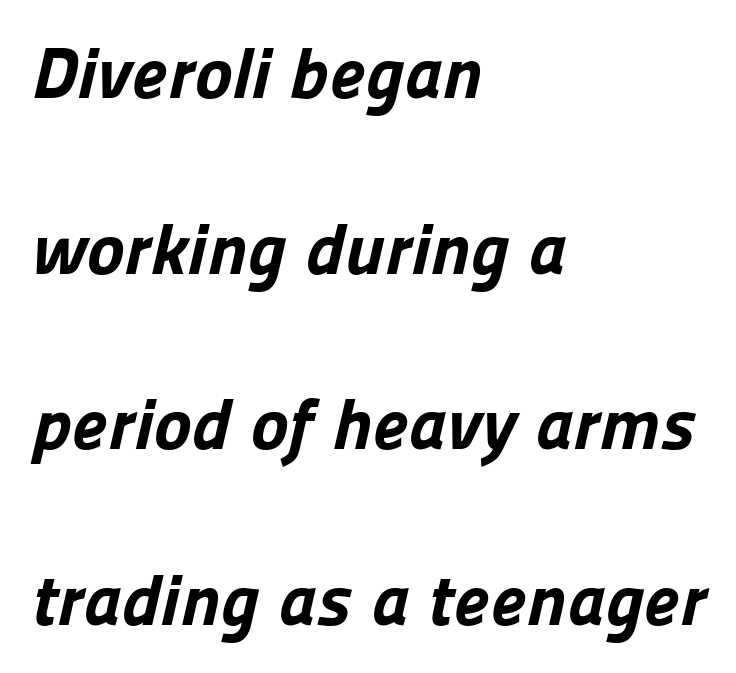
{"serif": "no", "bold": "yes", "weight": "bold", "width": "normal", "stroke_contrast": "low", "x_height": "medium", "monospaced": "no", "underline": "no", "align": "left", "line_spacing": "loose", "line_spacing_ratio": 2.44, "letter_spacing": "normal", "letter_spacing_em": 0.0, "glyph_px": 72}
